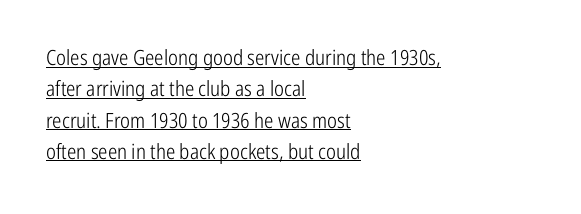
{"italic": "no", "bold": "no", "underline": "yes", "align": "left", "line_spacing": "normal", "line_spacing_ratio": 1.49, "letter_spacing": "normal", "letter_spacing_em": 0.0, "glyph_px": 21}
